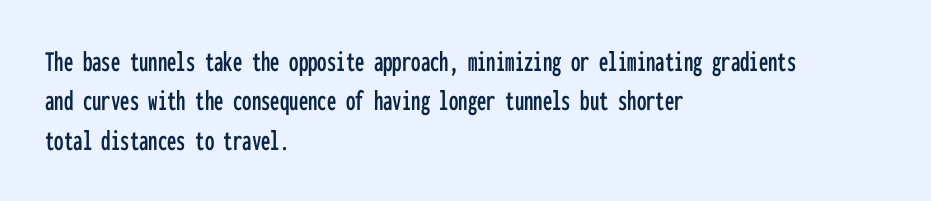
Tall strokes in this sample are plumb rather than angled. Descenders hang freely into open space. Each letter, wide or thin by design, is forced into the same width here. In terms of letterspacing, this is plain default setting.
